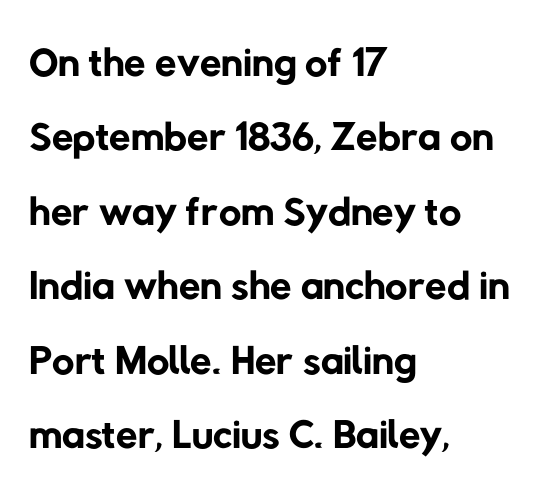
Is this a fixed-width face? No — the glyphs have proportional, varying widths. Line starts are locked; line ends wander. Check where the strokes stop: nothing finishes them off — pure sans. Honestly, there is no underline to notice here at all. A light-to-regular cut is what we see here.
